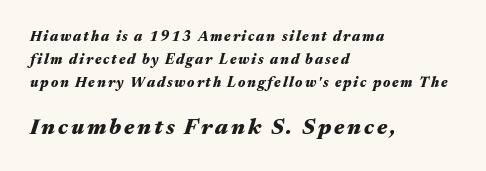
There's an unmistakable incline to the writing here. Does the bottom block carry the larger type? Yes, it does. Casual observation: everything's shoved over to the left. Look at the stroke-to-counter ratio: heavy, a bold.
